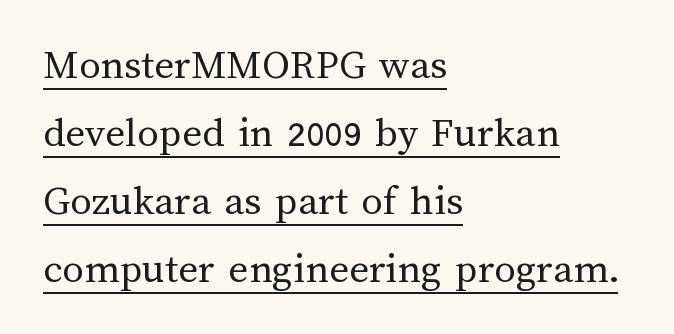
{"italic": "no", "bold": "no", "weight": "regular", "width": "normal", "stroke_contrast": "medium", "x_height": "medium", "monospaced": "no", "underline": "yes", "align": "left", "line_spacing": "normal", "line_spacing_ratio": 1.58, "letter_spacing": "normal", "letter_spacing_em": 0.0, "glyph_px": 43}
